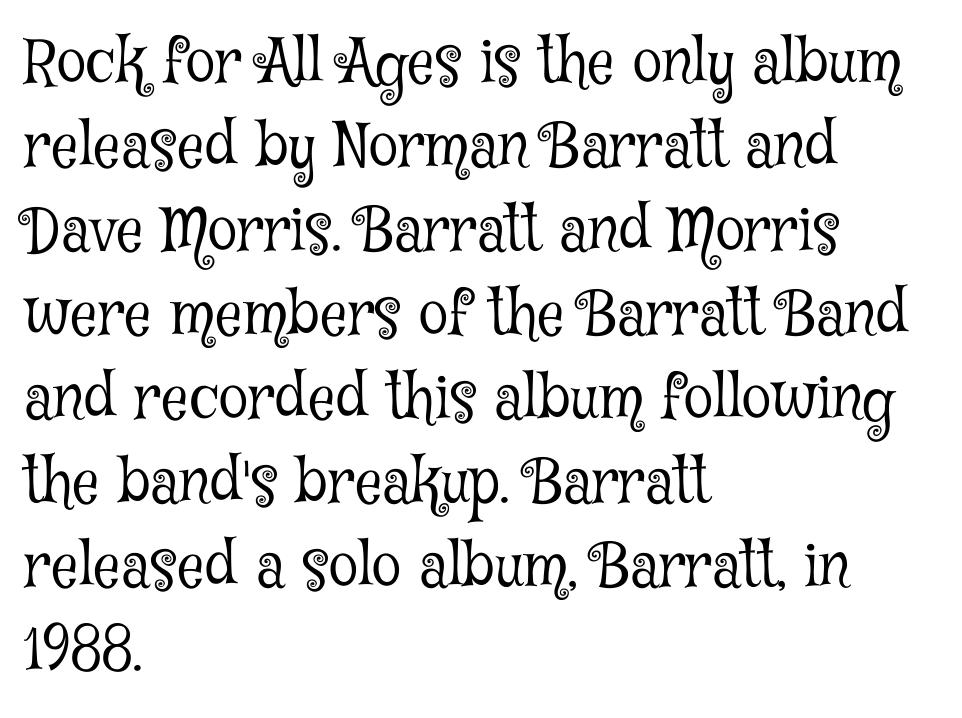
Q: Is the text bold? A: No.
Q: Is the text italic (slanted)? A: No, it is upright.
Q: Is the typeface a serif or a sans-serif typeface? A: Serif.
Q: Is the text underlined? A: No.
Q: How is the paragraph aligned? A: Left-aligned.
Q: Is the spacing between letters normal or unusually wide? A: Normal.
Q: Is the spacing between lines tight, normal or loose? A: Normal.
Q: Width (condensed, normal, or wide)? A: Condensed.
Q: Stroke contrast? A: Low.
Q: x-height? A: Medium.
Q: Monospaced? A: No.
